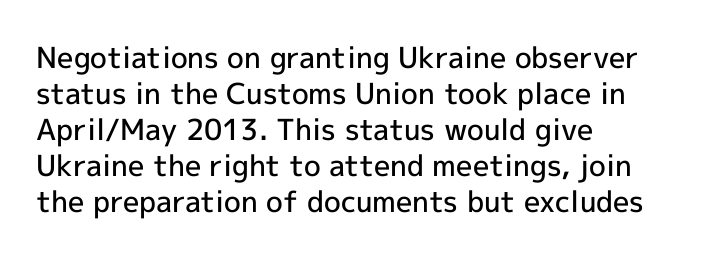
Q: Is the text bold? A: Semi-bold.
Q: Is the text italic (slanted)? A: No, it is upright.
Q: Is the typeface a serif or a sans-serif typeface? A: Sans-serif.
Q: Is the text underlined? A: No.
Q: How is the paragraph aligned? A: Left-aligned.
Q: Is the spacing between letters normal or unusually wide? A: Normal.
Q: Width (condensed, normal, or wide)? A: Normal.
Q: x-height? A: Medium.
Q: Monospaced? A: No.
